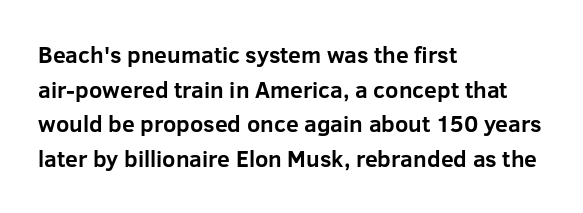
{"italic": "no", "bold": "yes", "underline": "no", "align": "left", "line_spacing": "normal", "line_spacing_ratio": 1.51, "letter_spacing": "normal", "letter_spacing_em": 0.0, "glyph_px": 23}
